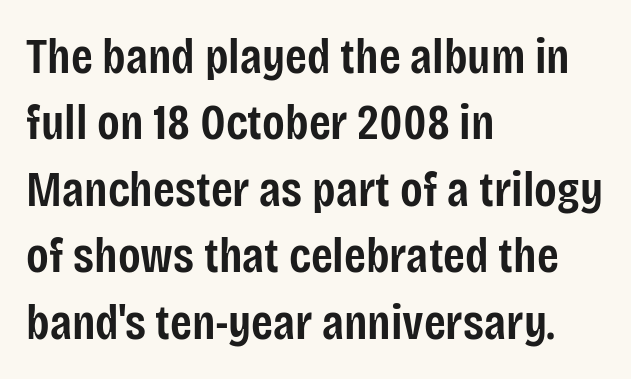
Q: Is the text bold? A: Semi-bold.
Q: Is the text italic (slanted)? A: No, it is upright.
Q: Is the typeface a serif or a sans-serif typeface? A: Sans-serif.
Q: Is the text underlined? A: No.
Q: How is the paragraph aligned? A: Left-aligned.
Q: Is the spacing between letters normal or unusually wide? A: Normal.
Q: Is the spacing between lines tight, normal or loose? A: Normal.
Q: Width (condensed, normal, or wide)? A: Condensed.
Q: Stroke contrast? A: Low.
Q: x-height? A: Large.
Q: Monospaced? A: No.
